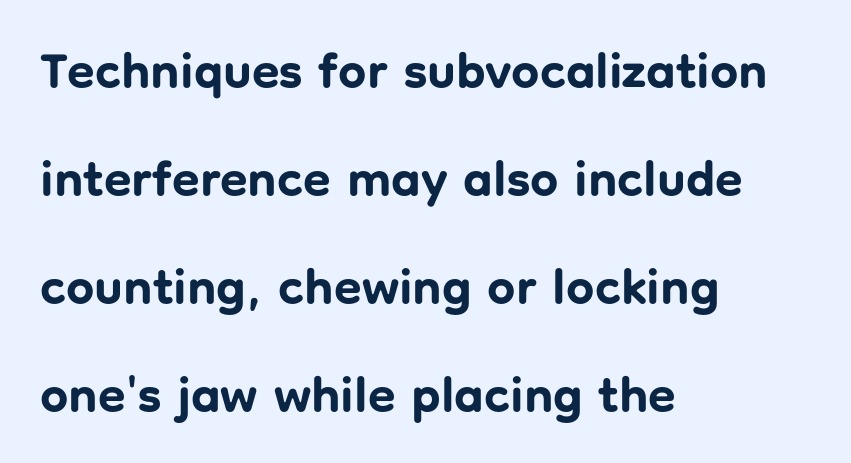
The image shows 50 px bold sans-serif type, upright; set left-aligned, loose line spacing (2.16x), normal letter spacing, not underlined; low stroke contrast and a medium x-height.
